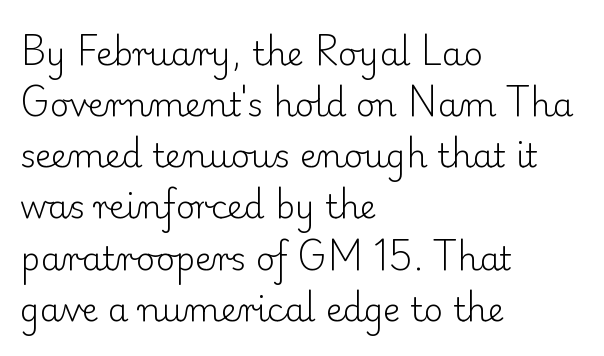
The image shows 33 px light type, upright; set left-aligned, normal line spacing (1.55x), normal letter spacing, not underlined; low stroke contrast and a small x-height.
